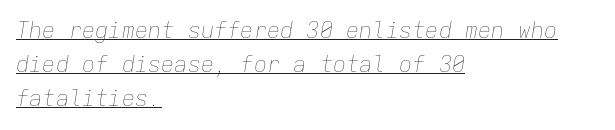
The image shows 22 px text type, italic (leaning right); set left-aligned, normal line spacing (1.55x), normal letter spacing, underlined.
